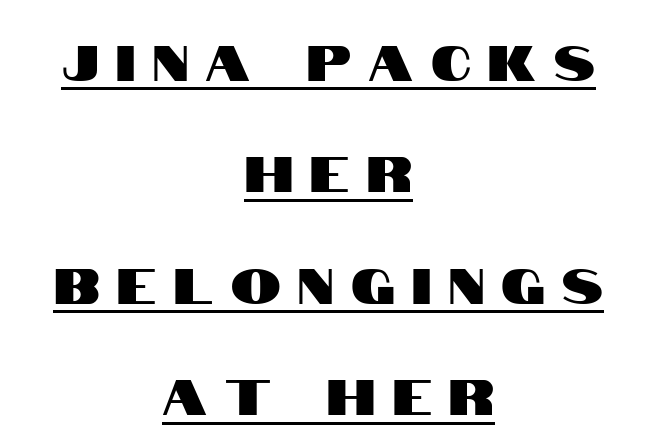
The rendering shows plain stroke endings on the letterforms — a sans-serif design. You can tell it's not italic because the verticals are truly vertical. This rendering uses center alignment, leaving both contours irregular but symmetric. The face used here is rendered with a markedly widened letterfit.
